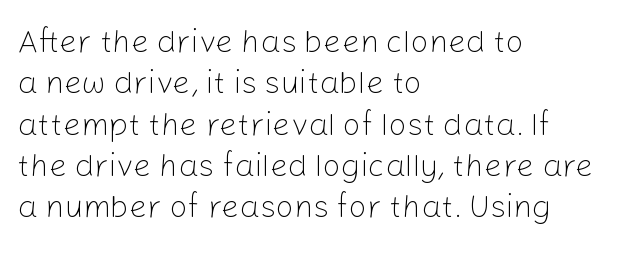
A quiet, ordinary-to-light weight characterises the typeface. The gap between lines stays unmarked. In terms of letterform style, serifs are entirely absent. Reading down the block, your eye returns to a fixed left position each line. Each letter keeps its own natural width here, so spacing adapts to shape. Letter spacing: default.
